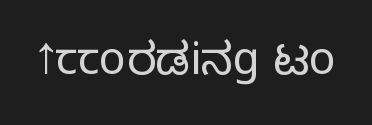
The rendering keeps characters at their native spacing. A roman cut, with each character standing at attention. Does the type have serifs? No, each stem ends abruptly. Character widths vary here, with narrow letters taking less room than wide ones.
